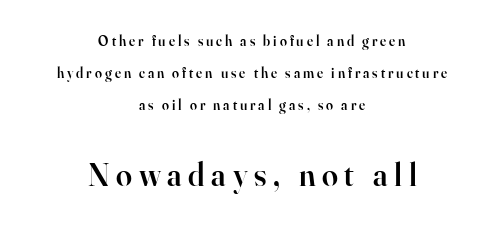
{"serif": "yes", "italic": "no", "bold": "semi", "weight": "semibold", "width": "normal", "stroke_contrast": "high", "x_height": "small", "monospaced": "no", "underline": "no", "align": "center", "line_spacing": "loose", "line_spacing_ratio": 2.29, "letter_spacing": "wide", "letter_spacing_em": 0.21, "larger_block": "second", "size_ratio": 2.29, "glyph_px": 32}
